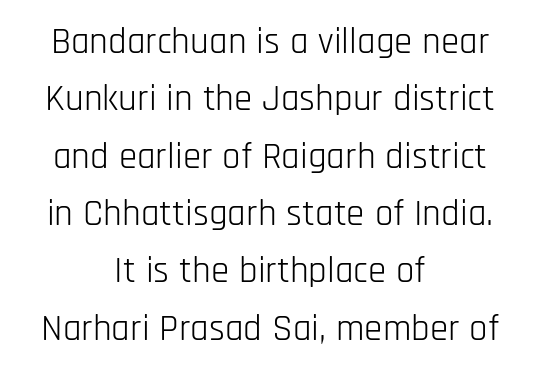
Q: Is the text bold? A: No.
Q: Is the text italic (slanted)? A: No, it is upright.
Q: Is the typeface a serif or a sans-serif typeface? A: Sans-serif.
Q: Is the text underlined? A: No.
Q: How is the paragraph aligned? A: Centered.
Q: Is the spacing between letters normal or unusually wide? A: Normal.
Q: Is the spacing between lines tight, normal or loose? A: Normal.
Q: Width (condensed, normal, or wide)? A: Condensed.
Q: Stroke contrast? A: Low.
Q: x-height? A: Large.
Q: Monospaced? A: No.
